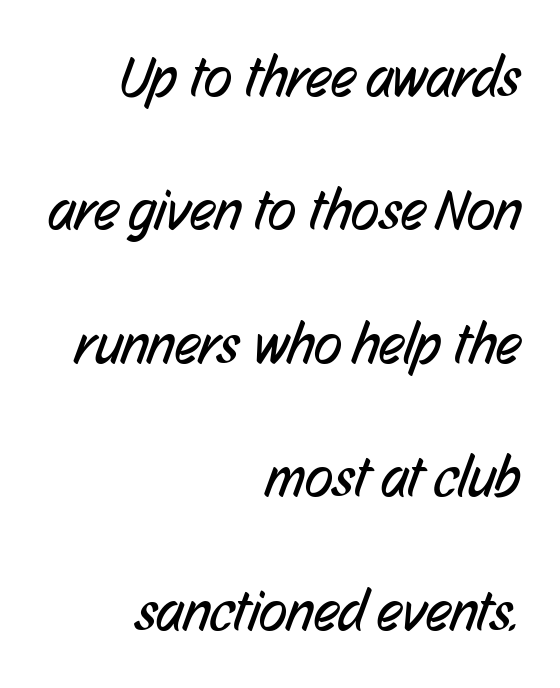
The image shows 58 px regular-weight, condensed sans-serif type; set right-aligned, loose line spacing (2.3x), normal letter spacing, not underlined; low stroke contrast and a medium x-height.
